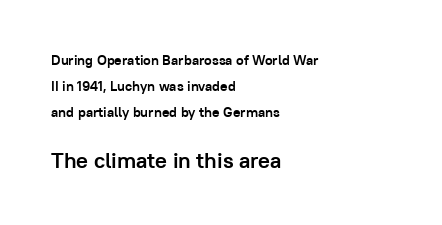
The image shows 22 px bold type, upright; set left-aligned, line spacing 1.84x, normal letter spacing, not underlined; the second (bottom) block is 1.57x larger.
